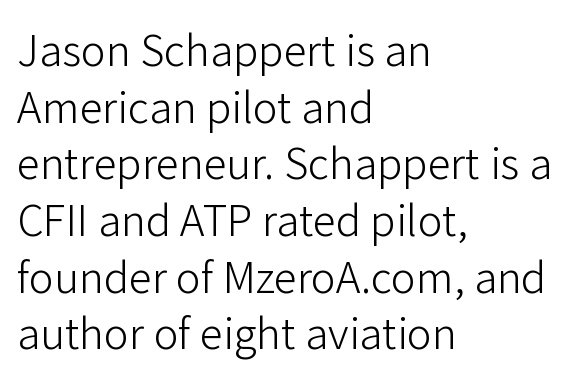
{"serif": "no", "italic": "no", "bold": "no", "weight": "light", "width": "normal", "stroke_contrast": "low", "x_height": "medium", "monospaced": "no", "underline": "no", "align": "left", "line_spacing": "normal", "line_spacing_ratio": 1.35, "letter_spacing": "normal", "letter_spacing_em": 0.0, "glyph_px": 42}
